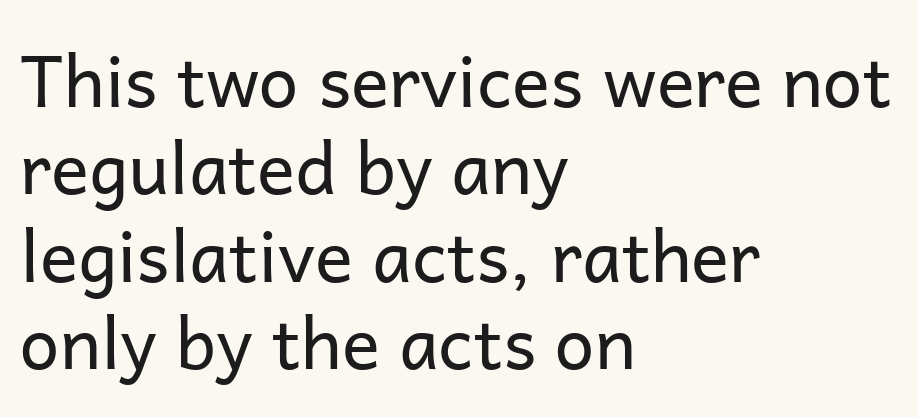
Weight: regular or lighter. This sample has the flowing, uneven cadence of proportional lettering. Bare-footed words on every line. A roman cut, with each character standing at attention. In terms of letterform style, serifs are entirely absent.
